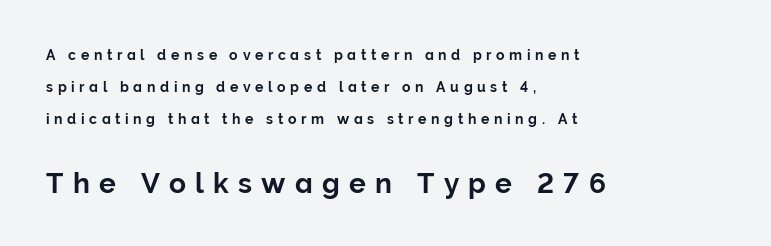
Q: Is the text italic (slanted)? A: No, it is upright.
Q: Is the typeface a serif or a sans-serif typeface? A: Sans-serif.
Q: Is the text underlined? A: No.
Q: How is the paragraph aligned? A: Left-aligned.
Q: Is the spacing between letters normal or unusually wide? A: Unusually wide.
Q: Is the spacing between lines tight, normal or loose? A: Loose.
Q: Which block of text is set in a larger size, the first (top) or the second (bottom)? A: The second (bottom) one.
Q: Width (condensed, normal, or wide)? A: Normal.
Q: Stroke contrast? A: Low.
Q: x-height? A: Medium.
Q: Monospaced? A: No.
